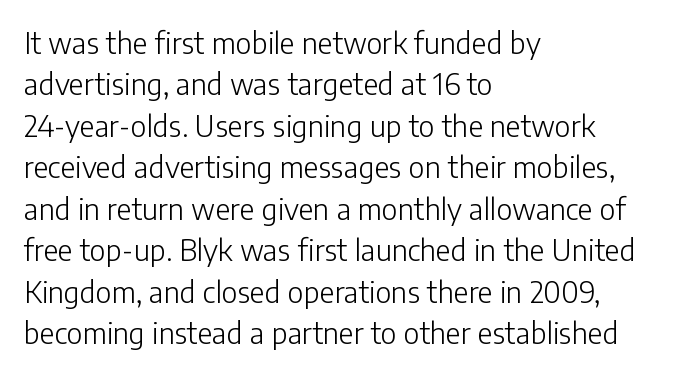
Q: Is the text bold? A: No.
Q: Is the text italic (slanted)? A: No, it is upright.
Q: Is the typeface a serif or a sans-serif typeface? A: Sans-serif.
Q: Is the text underlined? A: No.
Q: How is the paragraph aligned? A: Left-aligned.
Q: Is the spacing between letters normal or unusually wide? A: Normal.
Q: Is the spacing between lines tight, normal or loose? A: Normal.
Q: Width (condensed, normal, or wide)? A: Normal.
Q: Stroke contrast? A: Low.
Q: x-height? A: Medium.
Q: Monospaced? A: No.
